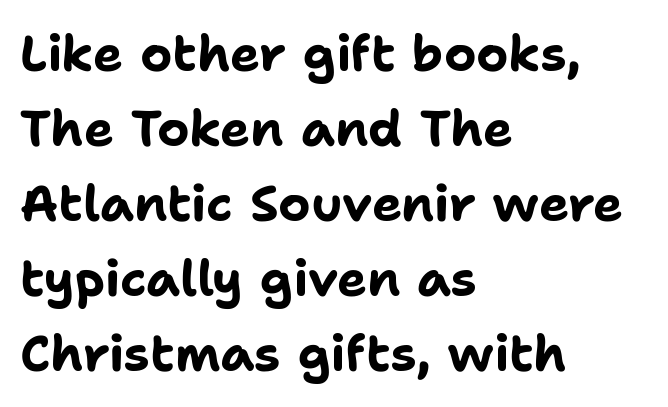
The image shows 50 px bold sans-serif type, upright; set left-aligned, normal line spacing (1.5x), normal letter spacing, not underlined; low stroke contrast and a medium x-height.
